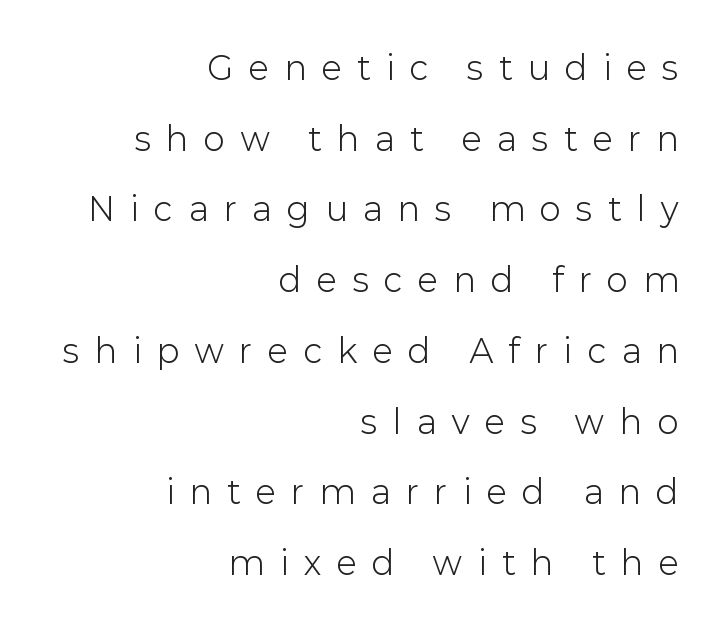
This is not heavy type; no bold has been used. Type style note: lacks serifs. Looks like regular typesetting: each glyph gets only the width it needs. The specimen omits any rule beneath the text block's lines. This sample is right-justified, so line beginnings fall wherever the words allow.
